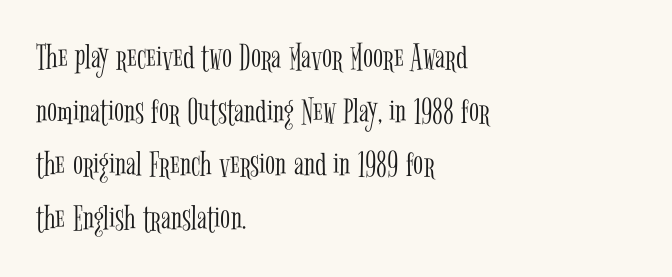
The image shows 37 px light, condensed serif type, upright; set left-aligned, normal line spacing (1.45x), normal letter spacing, not underlined; low stroke contrast and a medium x-height.
